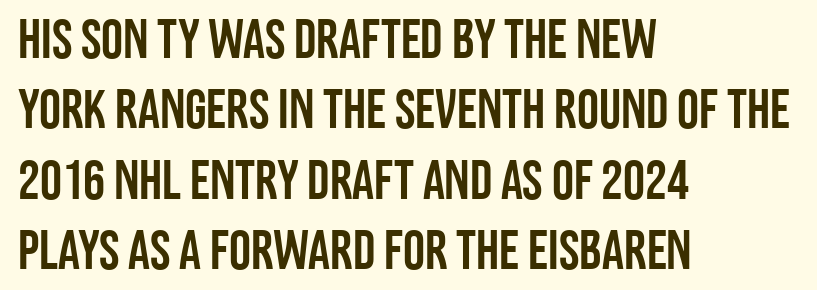
{"serif": "no", "italic": "no", "width": "condensed", "stroke_contrast": "low", "x_height": "large", "monospaced": "no", "underline": "no", "align": "left", "line_spacing": "normal", "line_spacing_ratio": 1.28, "letter_spacing": "normal", "letter_spacing_em": 0.0, "glyph_px": 55}
